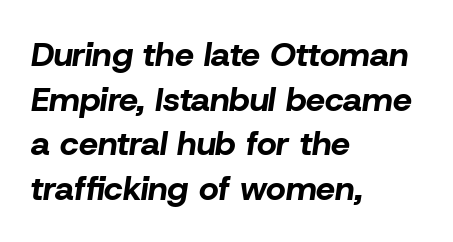
Q: Is the text bold? A: Yes.
Q: Is the text italic (slanted)? A: Yes, it leans right by about 8 degrees.
Q: Is the text underlined? A: No.
Q: How is the paragraph aligned? A: Left-aligned.
Q: Is the spacing between letters normal or unusually wide? A: Normal.
Q: Is the spacing between lines tight, normal or loose? A: Normal.
Q: Width (condensed, normal, or wide)? A: Normal.
Q: Stroke contrast? A: Low.
Q: x-height? A: Medium.
Q: Monospaced? A: No.
